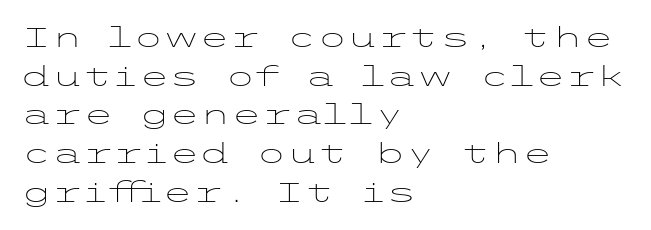
Q: Is the text bold? A: No.
Q: Is the text italic (slanted)? A: No, it is upright.
Q: Is the typeface a serif or a sans-serif typeface? A: Sans-serif.
Q: Is the text underlined? A: No.
Q: How is the paragraph aligned? A: Left-aligned.
Q: Is the spacing between letters normal or unusually wide? A: Normal.
Q: Is the spacing between lines tight, normal or loose? A: Normal.
Q: Width (condensed, normal, or wide)? A: Wide.
Q: Stroke contrast? A: Low.
Q: x-height? A: Medium.
